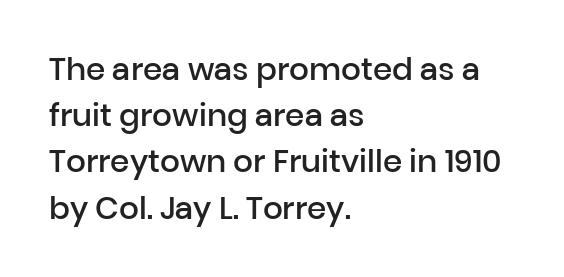
The image shows 31 px semibold sans-serif type, upright; set left-aligned, normal line spacing (1.49x), normal letter spacing, not underlined; low stroke contrast and a medium x-height.
